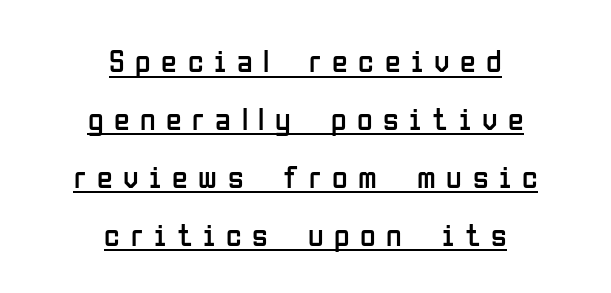
The image shows 32 px regular-weight, condensed sans-serif type, upright; set centered, line spacing 1.81x, unusually wide letter spacing (+0.33 em), underlined; low stroke contrast and a medium x-height.
